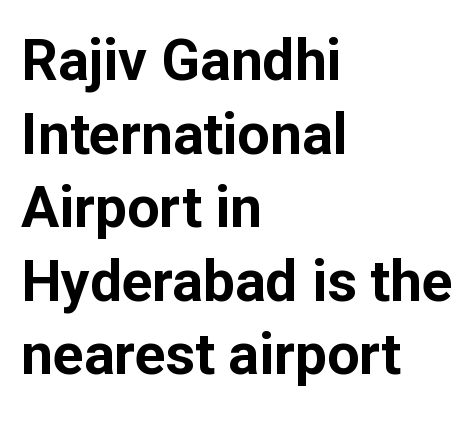
Letter spacing: default. The characters look thick and weighty, a clear bold. Looks like regular typesetting: each glyph gets only the width it needs. Nobody drew a line under any word here.
